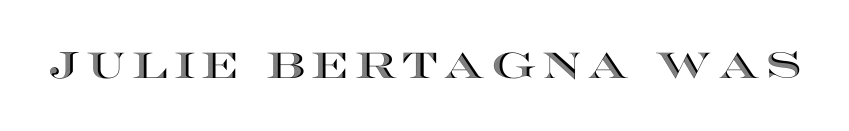
The image shows 36 px wide type, upright; set not underlined; a large x-height.
